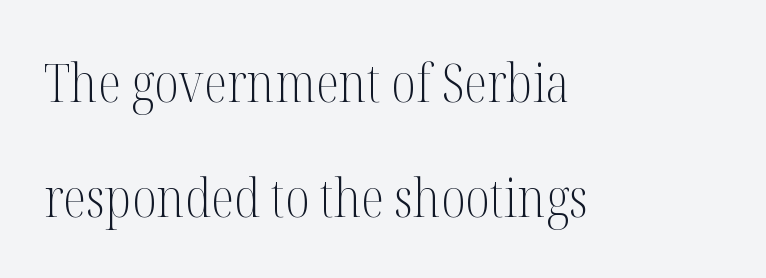
Q: Is the text bold? A: No.
Q: Is the text italic (slanted)? A: No, it is upright.
Q: Is the typeface a serif or a sans-serif typeface? A: Serif.
Q: Is the text underlined? A: No.
Q: How is the paragraph aligned? A: Left-aligned.
Q: Is the spacing between letters normal or unusually wide? A: Normal.
Q: Is the spacing between lines tight, normal or loose? A: Loose.
Q: Width (condensed, normal, or wide)? A: Condensed.
Q: Stroke contrast? A: Medium.
Q: x-height? A: Medium.
Q: Monospaced? A: No.
